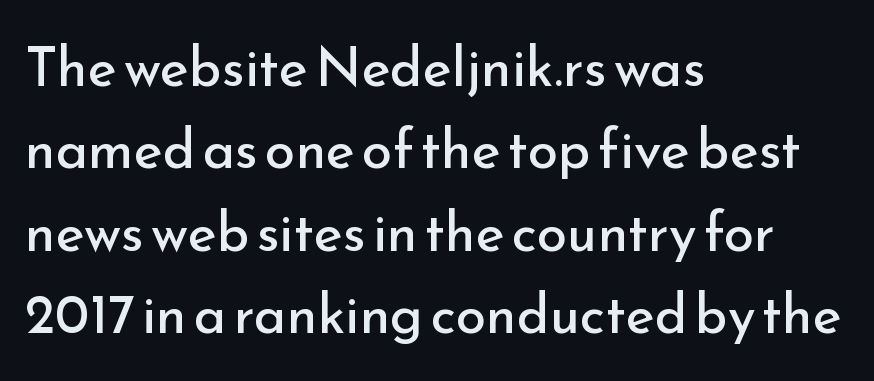
Upright lettering throughout. Inter-character spacing is left at the font's built-in metrics. Lines of text with bare space underneath. Reading down the column, the eye jumps a familiar distance to each next line. Here the designer chose a conventional face with non-uniform glyph widths.
